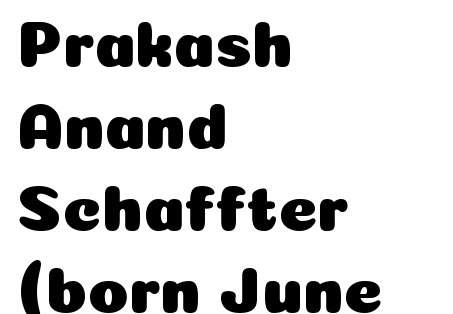
The lines in this sample share a left origin and differ only in where they stop. In terms of letterspacing, this is plain default setting. Vertical strokes here are truly vertical. Lines of text with bare space underneath. Is this a fixed-width face? No — the glyphs have proportional, varying widths.
